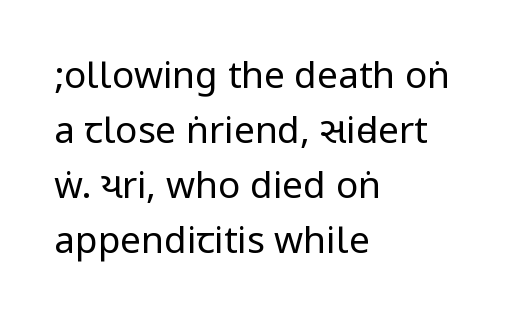
The image shows 37 px regular-weight, condensed sans-serif type, upright; set left-aligned, normal line spacing (1.49x), normal letter spacing, not underlined; low stroke contrast.
